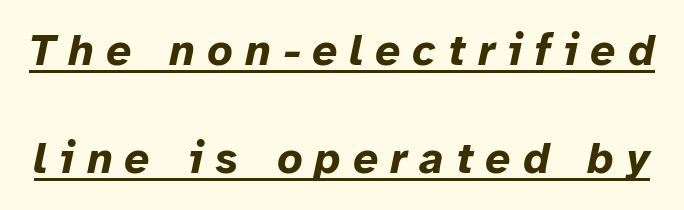
Q: Is the text bold? A: Yes.
Q: Is the text italic (slanted)? A: Yes, it leans right by about 12 degrees.
Q: Is the text underlined? A: Yes.
Q: Is the spacing between letters normal or unusually wide? A: Unusually wide.
Q: Is the spacing between lines tight, normal or loose? A: Loose.
Q: Width (condensed, normal, or wide)? A: Normal.
Q: Stroke contrast? A: Low.
Q: x-height? A: Medium.
Q: Monospaced? A: No.
